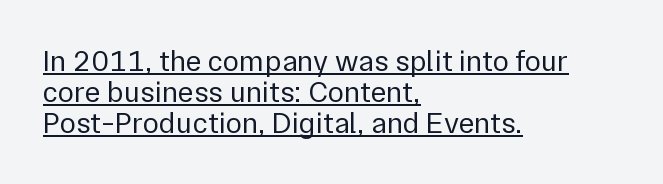
Q: Is the text bold? A: No.
Q: Is the text italic (slanted)? A: No, it is upright.
Q: Is the typeface a serif or a sans-serif typeface? A: Sans-serif.
Q: Is the text underlined? A: Yes.
Q: How is the paragraph aligned? A: Left-aligned.
Q: Is the spacing between letters normal or unusually wide? A: Normal.
Q: Is the spacing between lines tight, normal or loose? A: Tight.
Q: Width (condensed, normal, or wide)? A: Normal.
Q: x-height? A: Medium.
Q: Monospaced? A: No.
